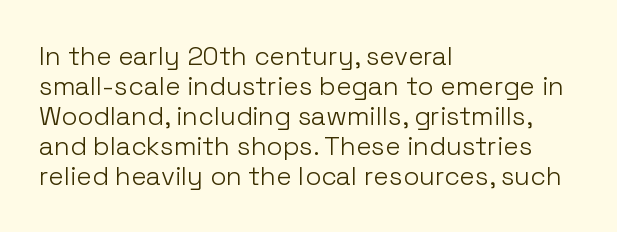
Has an underline been added? It has not. Vertical strokes here are truly vertical. Tracking here is standard; glyphs follow each other at the usual distance. This block would grow much taller if given ordinary leading; it's compressed now.
